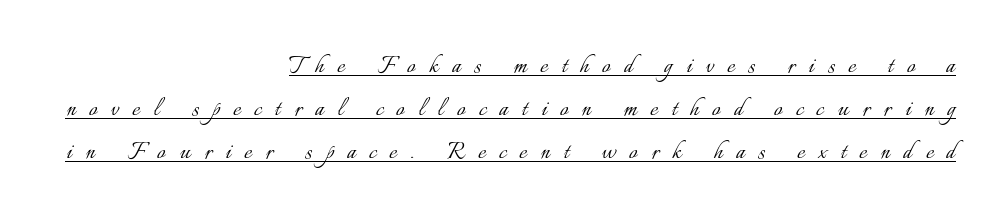
Q: Is the text bold? A: No.
Q: Is the text italic (slanted)? A: Yes.
Q: Is the text underlined? A: Yes.
Q: How is the paragraph aligned? A: Right-aligned.
Q: Is the spacing between letters normal or unusually wide? A: Unusually wide.
Q: Is the spacing between lines tight, normal or loose? A: Normal.
Q: Width (condensed, normal, or wide)? A: Normal.
Q: Stroke contrast? A: Low.
Q: x-height? A: Small.
Q: Monospaced? A: No.
